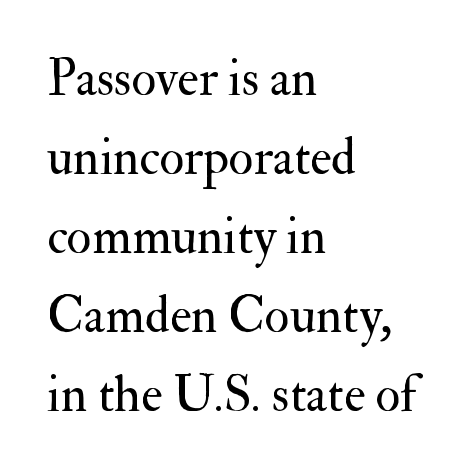
Does extra space separate the letters? No, they use regular spacing. Caption: face not bold, strokes unweighted. The type sits square on the baseline with zero lean. A clean baseline with only descenders dipping below it. The passage shown is typeset with a serif family. The space between consecutive lines is moderate.
